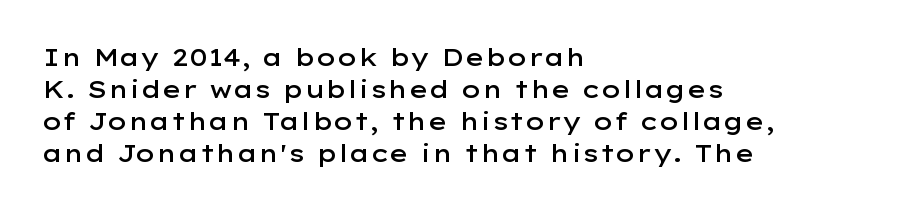
{"italic": "no", "bold": "semi", "underline": "no", "align": "left", "line_spacing": "normal", "line_spacing_ratio": 1.34, "letter_spacing": "normal", "letter_spacing_em": 0.0, "glyph_px": 24}
